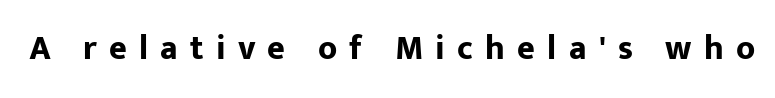
{"serif": "no", "italic": "no", "bold": "yes", "weight": "bold", "width": "normal", "stroke_contrast": "low", "x_height": "medium", "monospaced": "no", "underline": "no", "letter_spacing": "wide", "letter_spacing_em": 0.36, "glyph_px": 34}
